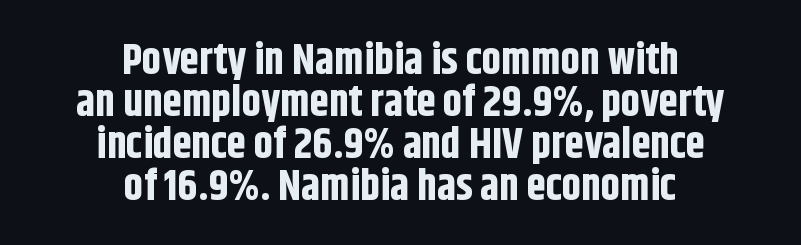
A dark, heavy texture on the line: the type is bold. Is the block centered? Yes — each line is placed symmetrically about the middle. A typesetter would call this proportional, since set widths differ per character. This block would grow much taller if given ordinary leading; it's compressed now. The type family on display is of the sans-serif kind.
